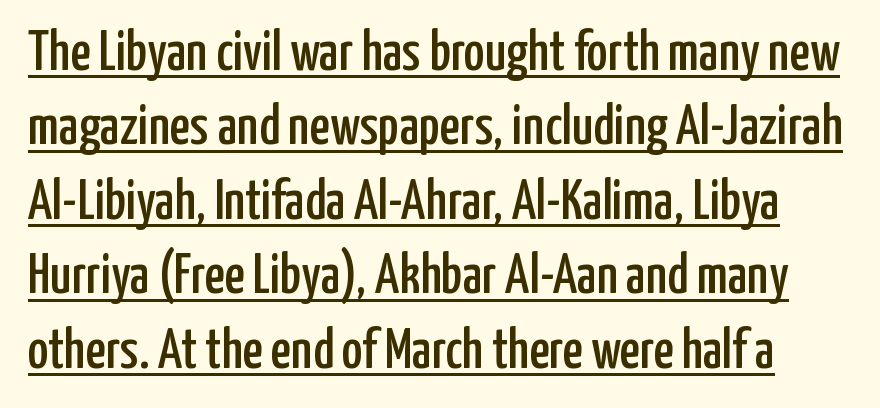
The image shows 56 px condensed sans-serif type, upright; set normal line spacing (1.33x), normal letter spacing, underlined; low stroke contrast and a medium x-height.
